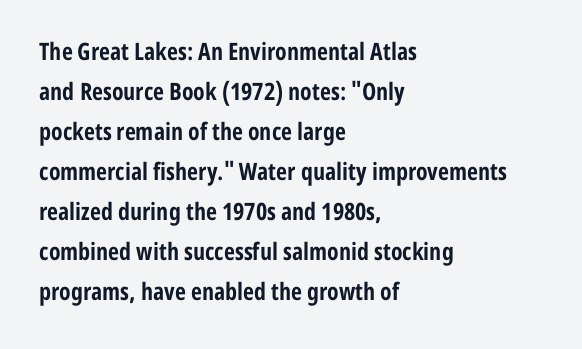
{"italic": "no", "bold": "yes", "underline": "no", "align": "left", "line_spacing": "normal", "line_spacing_ratio": 1.67, "letter_spacing": "normal", "letter_spacing_em": 0.0, "glyph_px": 24}
